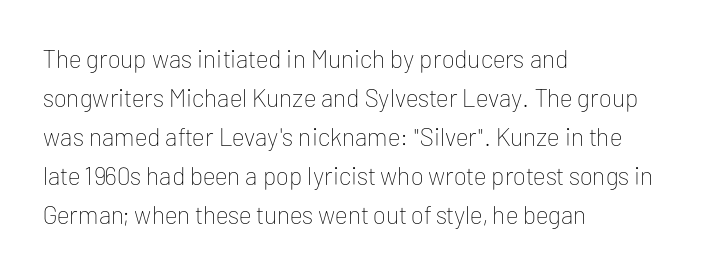
{"italic": "no", "bold": "no", "underline": "no", "align": "left", "line_spacing": "normal", "line_spacing_ratio": 1.56, "letter_spacing": "normal", "letter_spacing_em": 0.0, "glyph_px": 25}
